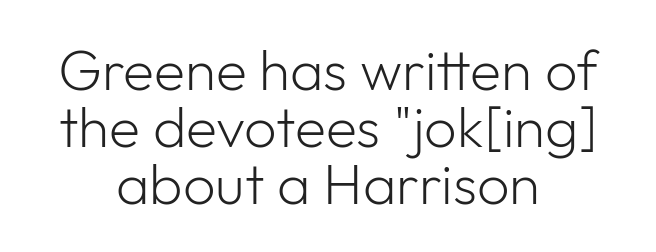
The image shows 57 px light sans-serif type, upright; set centered, tight line spacing (1.0x), normal letter spacing, not underlined; low stroke contrast and a medium x-height.
